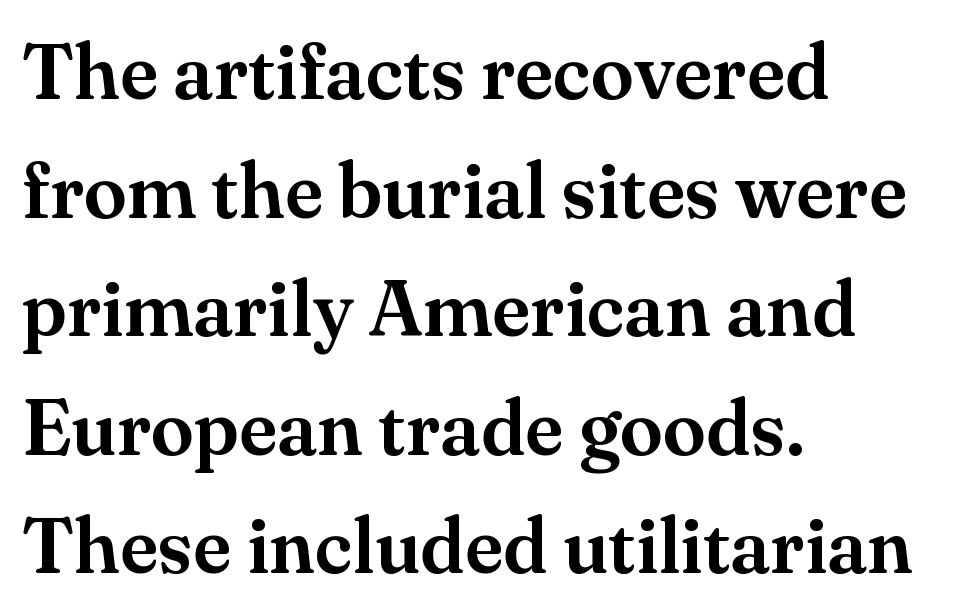
The image shows 78 px serif type, upright; set left-aligned, normal line spacing (1.52x), normal letter spacing, not underlined; medium stroke contrast and a small x-height.
